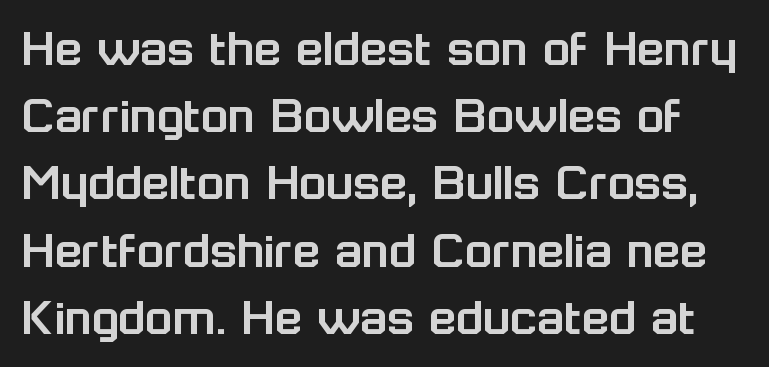
The image shows 56 px sans-serif type, upright; set line spacing 1.2x, normal letter spacing, not underlined; low stroke contrast and a medium x-height.
